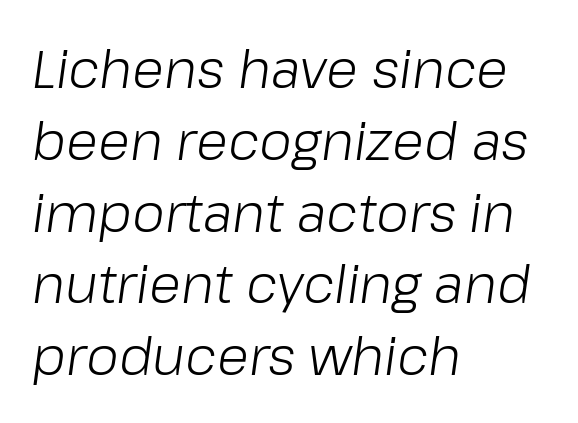
The image shows 52 px light type, italic (leaning right); set left-aligned, normal line spacing (1.38x), normal letter spacing, not underlined; low stroke contrast and a medium x-height.
